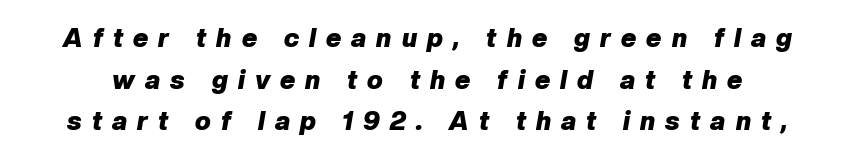
The image shows 26 px bold type, italic (leaning right); set normal line spacing (1.6x), unusually wide letter spacing (+0.39 em), not underlined.
